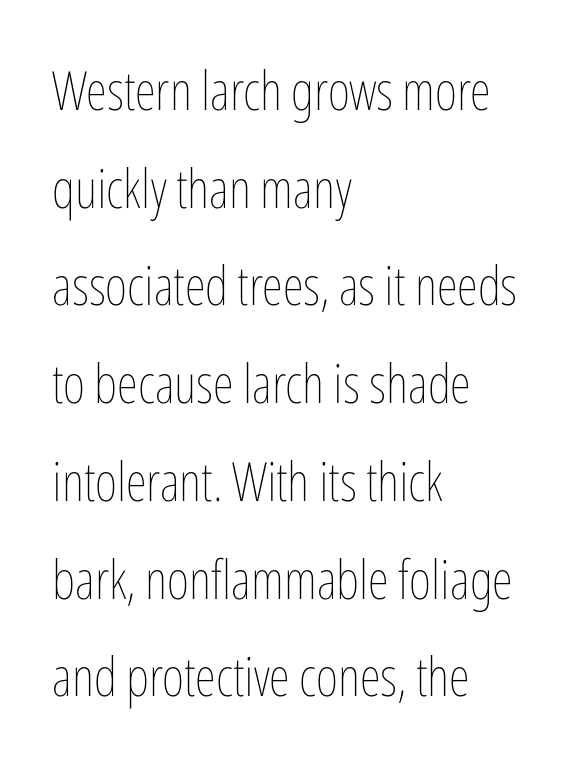
{"italic": "no", "bold": "no", "weight": "thin", "width": "condensed", "stroke_contrast": "low", "x_height": "medium", "monospaced": "no", "underline": "no", "align": "left", "line_spacing_ratio": 1.81, "letter_spacing": "normal", "letter_spacing_em": 0.0, "glyph_px": 54}
